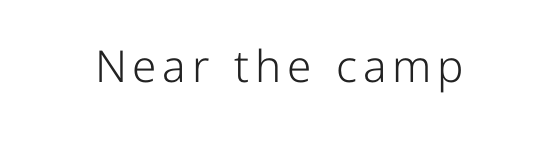
The image shows 44 px light sans-serif type, upright; set not underlined; low stroke contrast and a medium x-height.
